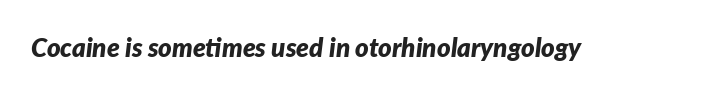
{"italic": "yes", "lean": "right", "slant_degrees": 7, "bold": "yes", "underline": "no", "letter_spacing": "normal", "letter_spacing_em": 0.0, "glyph_px": 26}
